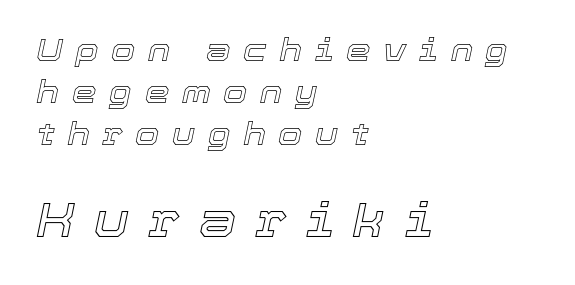
The image shows 47 px text type, italic (leaning right); set left-aligned, normal line spacing (1.36x), unusually wide letter spacing (+0.41 em), not underlined; the second (bottom) block is 1.52x larger; a medium x-height.
